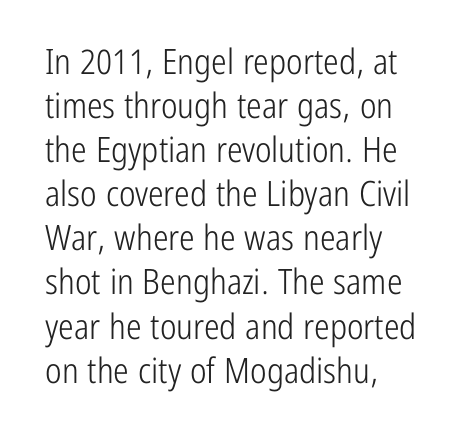
{"serif": "no", "italic": "no", "bold": "no", "weight": "light", "width": "condensed", "stroke_contrast": "low", "x_height": "medium", "monospaced": "no", "underline": "no", "align": "left", "line_spacing": "normal", "line_spacing_ratio": 1.26, "letter_spacing": "normal", "letter_spacing_em": 0.0, "glyph_px": 35}
